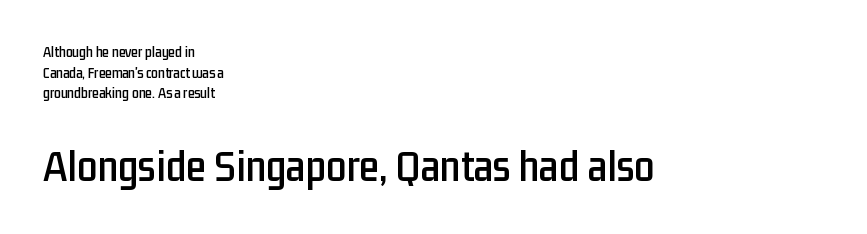
The image shows 45 px condensed sans-serif type, upright; set left-aligned, normal line spacing (1.38x), normal letter spacing, not underlined; the second (bottom) block is 3.0x larger; low stroke contrast and a medium x-height.
